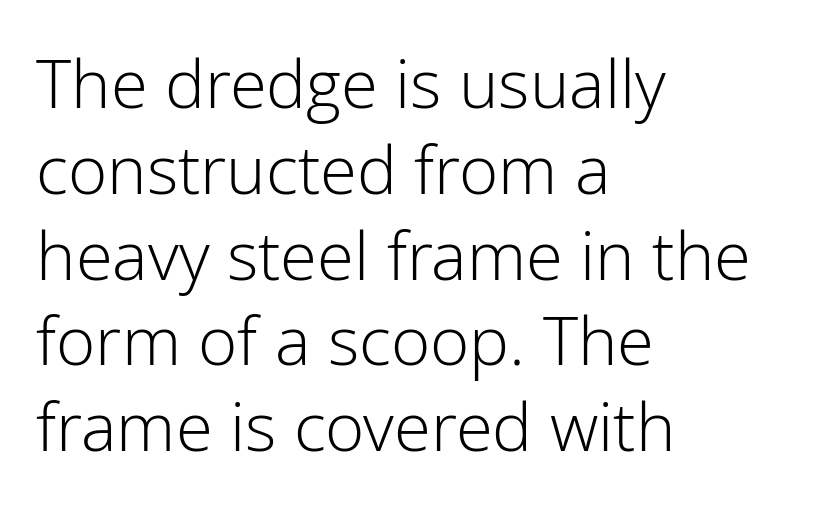
Q: Is the text bold? A: No.
Q: Is the text italic (slanted)? A: No, it is upright.
Q: Is the typeface a serif or a sans-serif typeface? A: Sans-serif.
Q: Is the text underlined? A: No.
Q: How is the paragraph aligned? A: Left-aligned.
Q: Is the spacing between letters normal or unusually wide? A: Normal.
Q: Is the spacing between lines tight, normal or loose? A: Normal.
Q: Width (condensed, normal, or wide)? A: Normal.
Q: Stroke contrast? A: Low.
Q: x-height? A: Medium.
Q: Monospaced? A: No.
